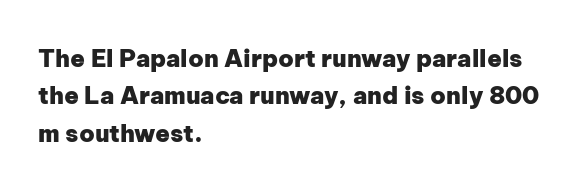
Q: Is the text bold? A: Yes.
Q: Is the text italic (slanted)? A: No, it is upright.
Q: Is the text underlined? A: No.
Q: How is the paragraph aligned? A: Left-aligned.
Q: Is the spacing between letters normal or unusually wide? A: Normal.
Q: Is the spacing between lines tight, normal or loose? A: Normal.
